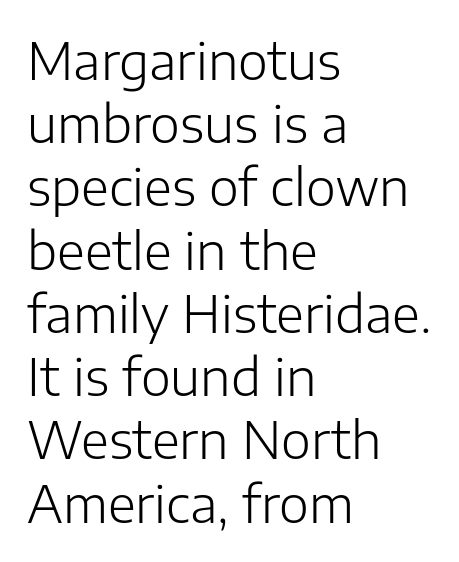
The image shows 51 px light sans-serif type, upright; set left-aligned, line spacing 1.24x, normal letter spacing, not underlined; low stroke contrast and a medium x-height.
